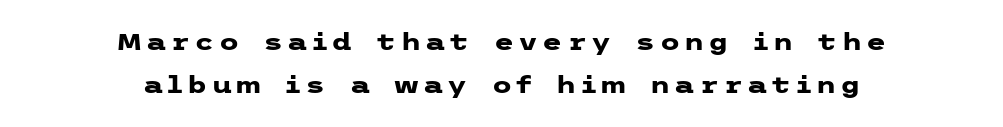
{"italic": "no", "bold": "yes", "underline": "no", "align": "center", "line_spacing_ratio": 1.89, "glyph_px": 23}
